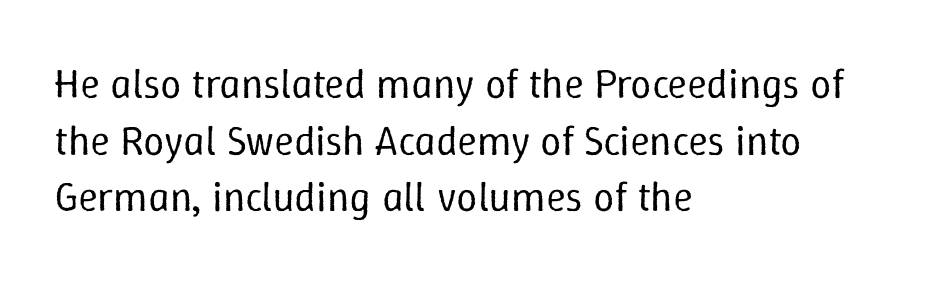
{"italic": "no", "bold": "no", "weight": "regular", "width": "normal", "stroke_contrast": "low", "x_height": "medium", "monospaced": "no", "underline": "no", "align": "left", "line_spacing": "normal", "line_spacing_ratio": 1.35, "letter_spacing": "normal", "letter_spacing_em": 0.0, "glyph_px": 42}
